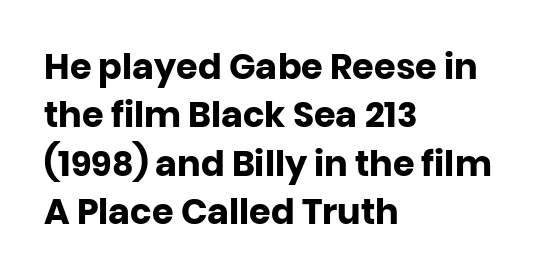
If you drew a line through each stem, it would be perfectly vertical. You could not count columns in this text — the font is proportionally spaced. Line spacing here is normal. The type is set solid horizontally, with unmodified tracking. Caption: bold face, heavy strokes.
